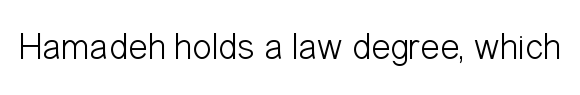
{"serif": "no", "italic": "no", "bold": "no", "weight": "light", "width": "condensed", "stroke_contrast": "low", "x_height": "medium", "monospaced": "no", "underline": "no", "letter_spacing": "normal", "letter_spacing_em": 0.0, "glyph_px": 37}
